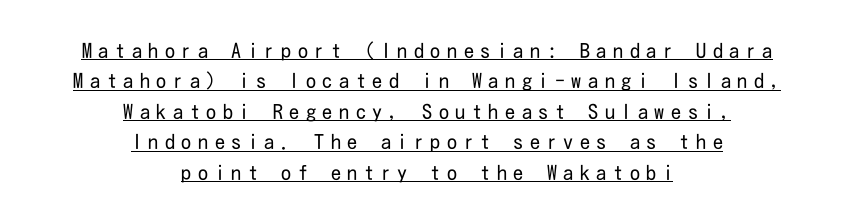
Q: Is the text bold? A: No.
Q: Is the text italic (slanted)? A: No, it is upright.
Q: Is the text underlined? A: Yes.
Q: How is the paragraph aligned? A: Centered.
Q: Is the spacing between letters normal or unusually wide? A: Unusually wide.
Q: Is the spacing between lines tight, normal or loose? A: Normal.
